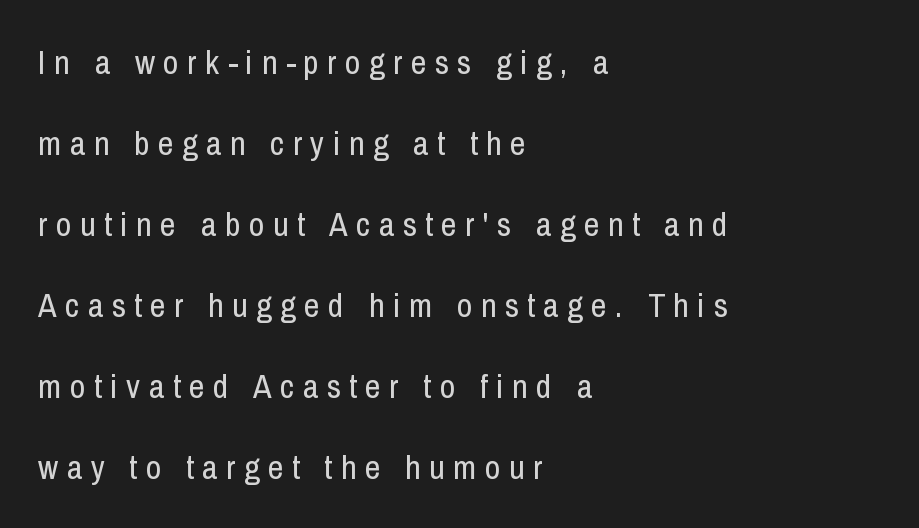
The image shows 34 px regular-weight, condensed sans-serif type, upright; set left-aligned, loose line spacing (2.38x), unusually wide letter spacing (+0.25 em), not underlined; low stroke contrast and a medium x-height.
